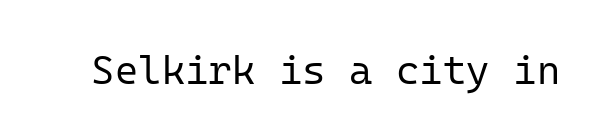
Each stroke keeps to a modest, everyday thickness or less. Beneath every word, the page is bare. Nothing sits at the stroke ends, so this counts as sans-serif. These lines are rendered in a fixed-pitch font.
